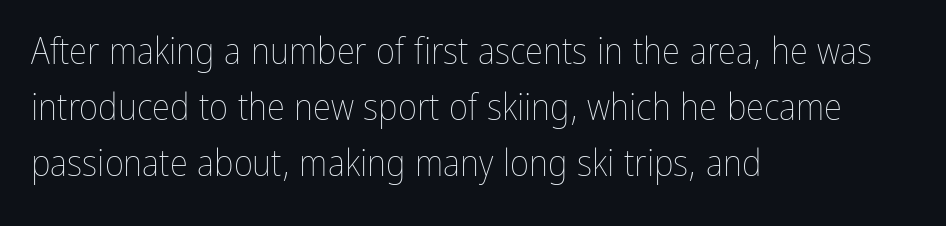
The image shows 37 px thin, condensed type, upright; set left-aligned, normal line spacing (1.52x), normal letter spacing, not underlined; low stroke contrast and a medium x-height.
